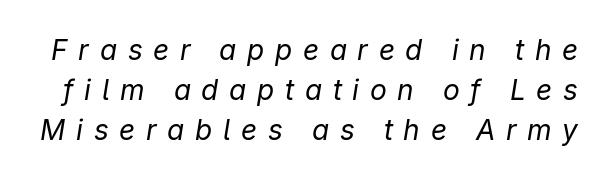
The image shows 28 px regular-weight type, italic (leaning right); set normal line spacing (1.43x), unusually wide letter spacing (+0.38 em), not underlined; low stroke contrast and a medium x-height.
